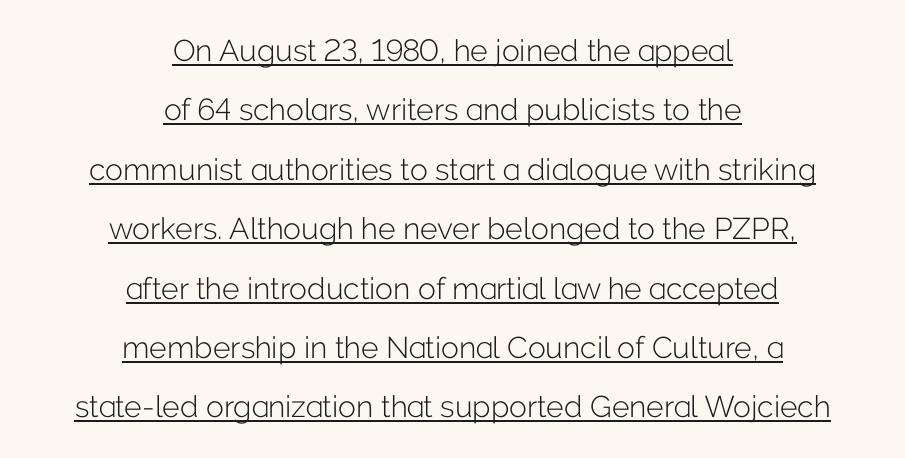
The image shows 30 px light sans-serif type, upright; set centered, loose line spacing (1.98x), normal letter spacing, underlined; low stroke contrast and a medium x-height.
